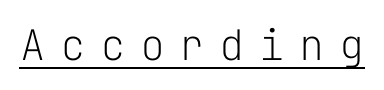
Q: Is the text bold? A: No.
Q: Is the text italic (slanted)? A: No, it is upright.
Q: Is the typeface a serif or a sans-serif typeface? A: Sans-serif.
Q: Is the text underlined? A: Yes.
Q: Is the spacing between letters normal or unusually wide? A: Unusually wide.
Q: Width (condensed, normal, or wide)? A: Normal.
Q: Stroke contrast? A: Low.
Q: x-height? A: Medium.
Q: Monospaced? A: Yes.
